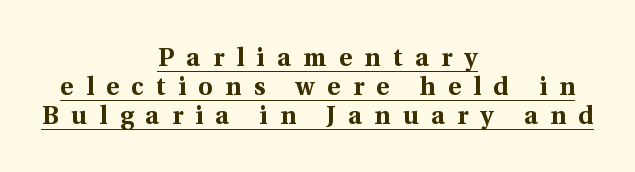
Q: Is the text bold? A: Yes.
Q: Is the text italic (slanted)? A: No, it is upright.
Q: Is the text underlined? A: Yes.
Q: How is the paragraph aligned? A: Centered.
Q: Is the spacing between letters normal or unusually wide? A: Unusually wide.
